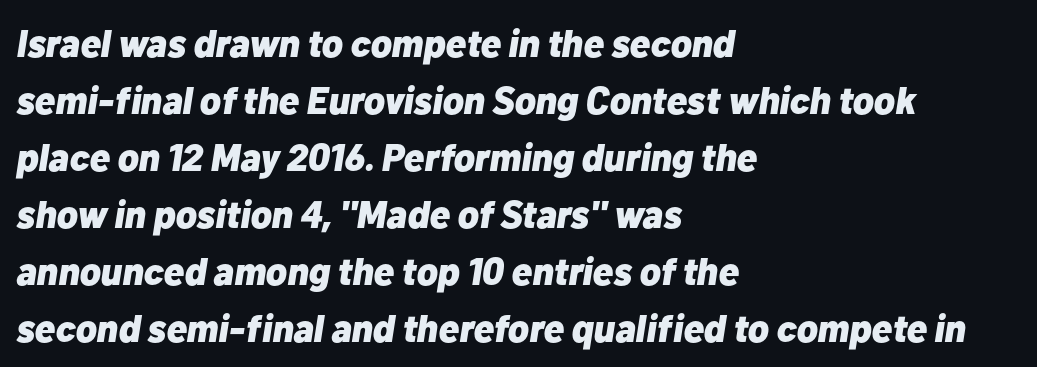
The letterforms sit shoulder to shoulder at normal distance. When letters slant like this, we call the style italic. The strokes are fattened all the way to bold. Anything drawn beneath the words? Only blank space. The rows are spaced the way most documents space them.
